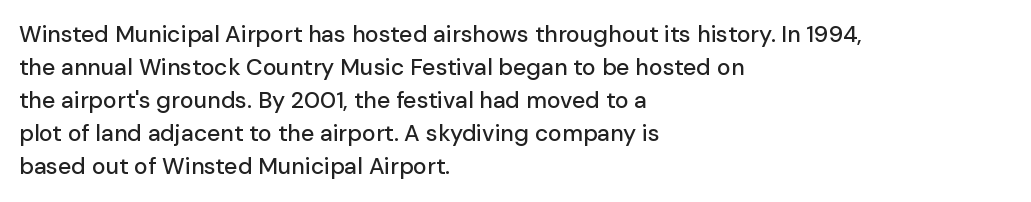
The image shows 23 px text type, upright; set left-aligned, normal line spacing (1.44x), normal letter spacing, not underlined.
